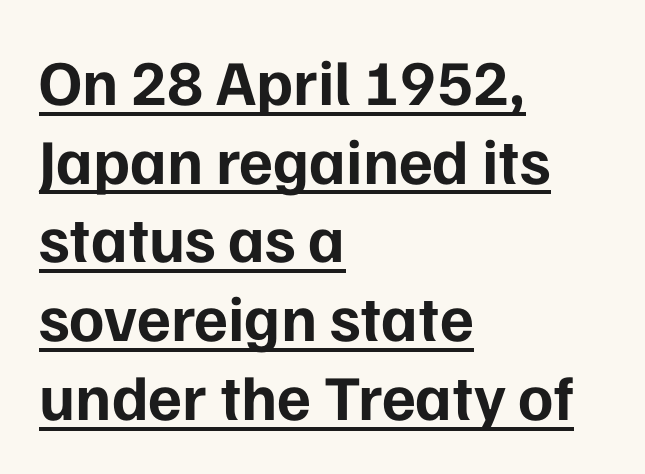
Q: Is the text bold? A: Yes.
Q: Is the text italic (slanted)? A: No, it is upright.
Q: Is the typeface a serif or a sans-serif typeface? A: Sans-serif.
Q: Is the text underlined? A: Yes.
Q: How is the paragraph aligned? A: Left-aligned.
Q: Is the spacing between letters normal or unusually wide? A: Normal.
Q: Width (condensed, normal, or wide)? A: Normal.
Q: Stroke contrast? A: Low.
Q: x-height? A: Medium.
Q: Monospaced? A: No.
